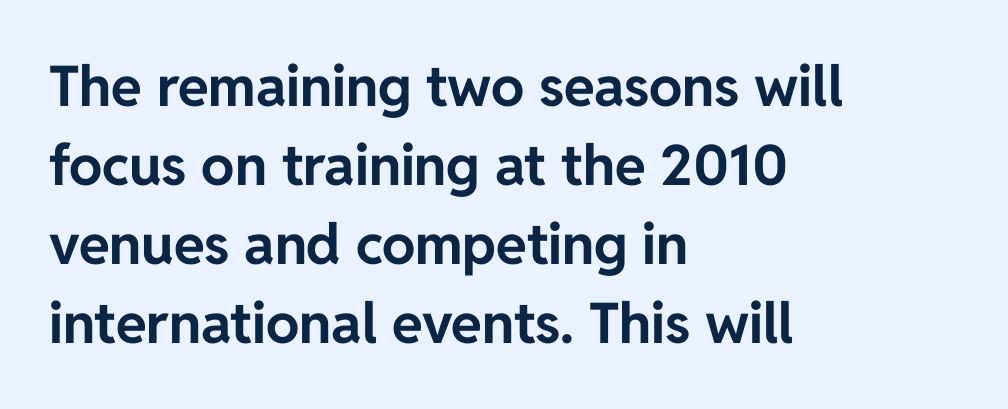
The image shows 56 px bold sans-serif type, upright; set left-aligned, normal line spacing (1.41x), normal letter spacing, not underlined; low stroke contrast and a medium x-height.
